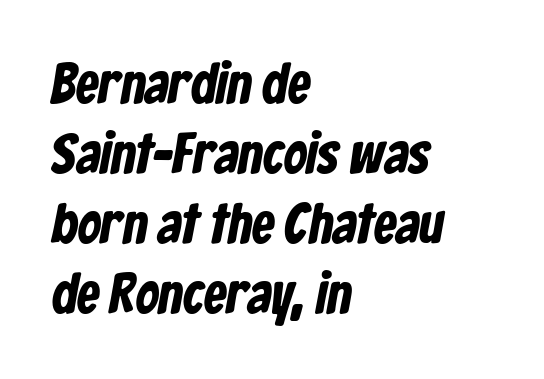
Q: Is the text bold? A: Yes.
Q: Is the typeface a serif or a sans-serif typeface? A: Sans-serif.
Q: Is the text underlined? A: No.
Q: How is the paragraph aligned? A: Left-aligned.
Q: Is the spacing between letters normal or unusually wide? A: Normal.
Q: Width (condensed, normal, or wide)? A: Condensed.
Q: Stroke contrast? A: Low.
Q: x-height? A: Medium.
Q: Monospaced? A: No.
